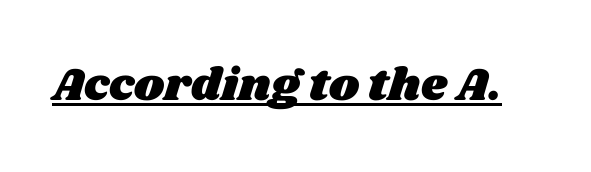
Q: Is the text underlined? A: Yes.
Q: Is the spacing between letters normal or unusually wide? A: Normal.
Q: Width (condensed, normal, or wide)? A: Wide.
Q: Stroke contrast? A: Medium.
Q: x-height? A: Large.
Q: Monospaced? A: No.
